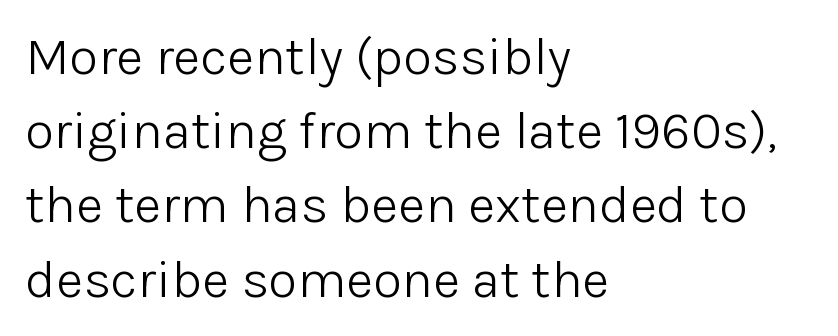
The image shows 53 px light sans-serif type, upright; set left-aligned, normal line spacing (1.4x), normal letter spacing, not underlined; low stroke contrast and a medium x-height.
